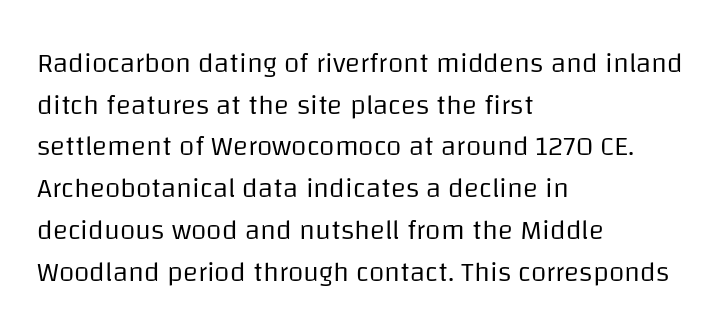
Left-aligned paragraph, ragged on the right. A roman cut, with each character standing at attention. Heaviness? Minimal to ordinary, like unemphasized prose. A sans-serif font was chosen for this passage. Quick note: underline off. Does the leading feel generous? No, just average.
